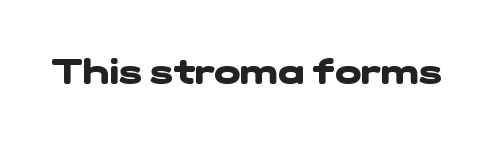
{"serif": "no", "bold": "yes", "weight": "heavy", "width": "wide", "stroke_contrast": "low", "x_height": "medium", "monospaced": "no", "underline": "no", "letter_spacing": "normal", "letter_spacing_em": 0.0, "glyph_px": 35}
